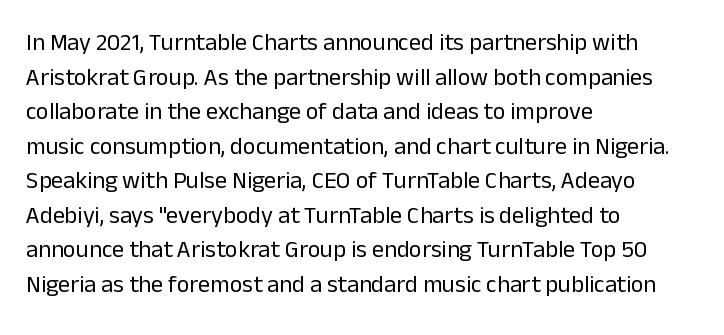
The image shows 24 px text type, upright; set left-aligned, normal line spacing (1.44x), normal letter spacing, not underlined.
